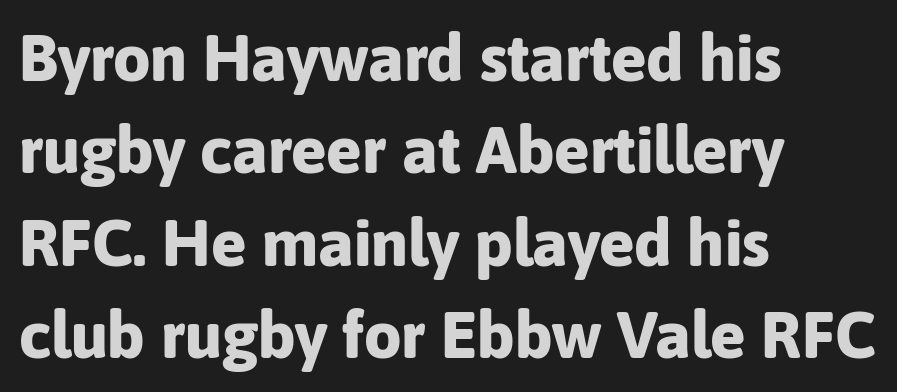
Q: Is the text bold? A: Yes.
Q: Is the text italic (slanted)? A: No, it is upright.
Q: Is the typeface a serif or a sans-serif typeface? A: Sans-serif.
Q: Is the text underlined? A: No.
Q: How is the paragraph aligned? A: Left-aligned.
Q: Is the spacing between letters normal or unusually wide? A: Normal.
Q: Is the spacing between lines tight, normal or loose? A: Normal.
Q: Width (condensed, normal, or wide)? A: Normal.
Q: Stroke contrast? A: Low.
Q: x-height? A: Medium.
Q: Monospaced? A: No.
